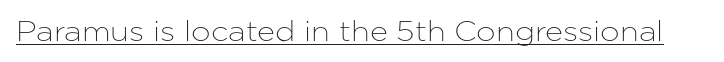
{"serif": "no", "italic": "no", "width": "normal", "stroke_contrast": "low", "x_height": "medium", "monospaced": "no", "underline": "yes", "letter_spacing": "normal", "letter_spacing_em": 0.0, "glyph_px": 28}
